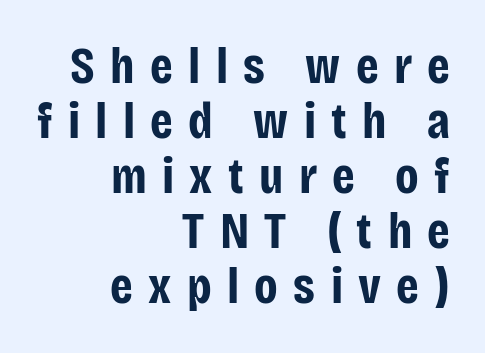
The image shows 51 px bold, condensed sans-serif type, upright; set right-aligned, tight line spacing (1.08x), unusually wide letter spacing (+0.3 em), not underlined; low stroke contrast and a large x-height.
